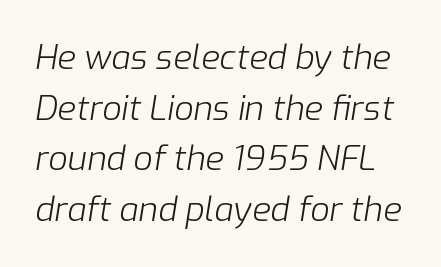
Quick note: underline off. You could not count columns in this text — the font is proportionally spaced. Style check: oblique. A light-to-regular cut is what we see here.
